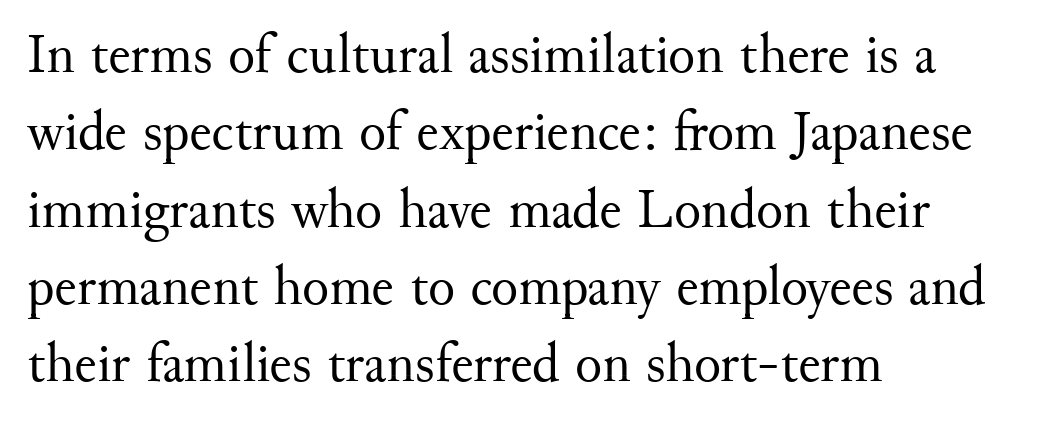
Q: Is the text bold? A: No.
Q: Is the text italic (slanted)? A: No, it is upright.
Q: Is the typeface a serif or a sans-serif typeface? A: Serif.
Q: Is the text underlined? A: No.
Q: How is the paragraph aligned? A: Left-aligned.
Q: Is the spacing between letters normal or unusually wide? A: Normal.
Q: Is the spacing between lines tight, normal or loose? A: Normal.
Q: Width (condensed, normal, or wide)? A: Normal.
Q: Stroke contrast? A: Medium.
Q: x-height? A: Small.
Q: Monospaced? A: No.
